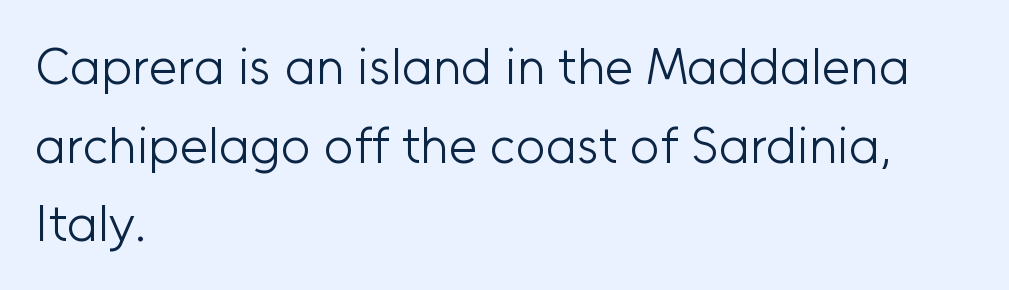
Horizontal alignment here is leftward, the default for most running prose. The words here are not underlined. The rows are spaced the way most documents space them. No letter is thick-stroked: the sample isn't bold. In terms of letterform style, serifs are entirely absent. Vertical strokes here are truly vertical.
